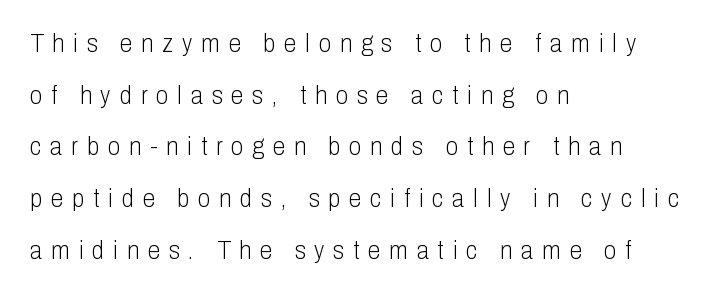
The weight would be labelled regular, book, light, or lighter still. Is there much room between lines? Yes — plenty of vertical air separates them. The ragged edge is on the right, which tells us the setting is flush left. Posture: upright roman.
